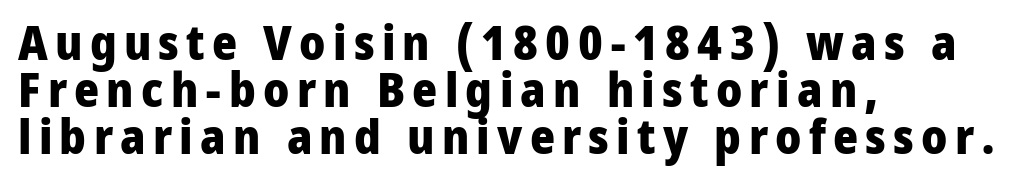
{"serif": "no", "italic": "no", "bold": "yes", "weight": "heavy", "width": "normal", "stroke_contrast": "low", "x_height": "medium", "monospaced": "no", "underline": "no", "align": "left", "line_spacing": "tight", "line_spacing_ratio": 0.98, "glyph_px": 48}
